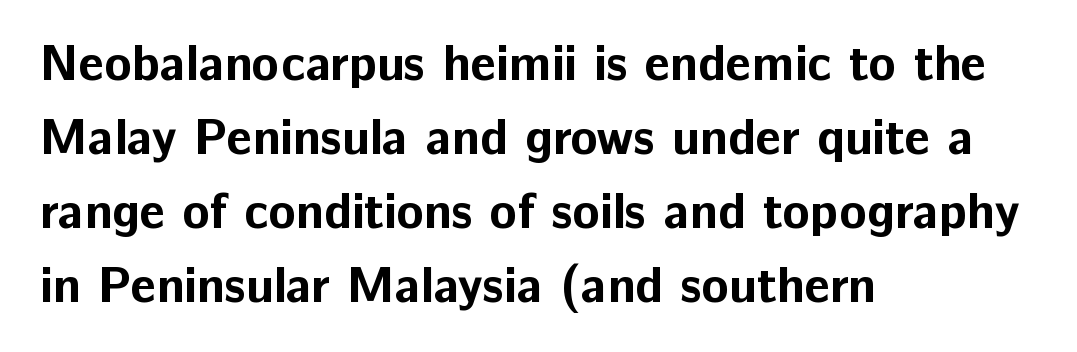
Q: Is the text bold? A: Yes.
Q: Is the text italic (slanted)? A: No, it is upright.
Q: Is the typeface a serif or a sans-serif typeface? A: Sans-serif.
Q: Is the text underlined? A: No.
Q: How is the paragraph aligned? A: Left-aligned.
Q: Is the spacing between letters normal or unusually wide? A: Normal.
Q: Is the spacing between lines tight, normal or loose? A: Normal.
Q: Width (condensed, normal, or wide)? A: Normal.
Q: Stroke contrast? A: Low.
Q: x-height? A: Medium.
Q: Monospaced? A: No.
